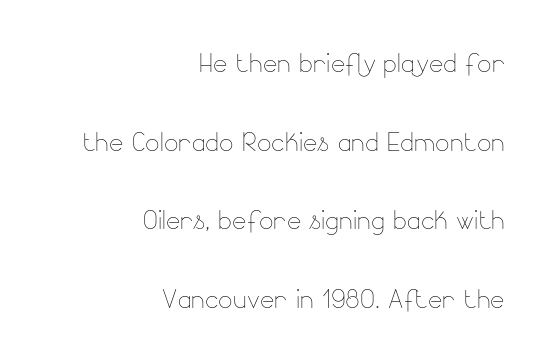
{"italic": "no", "bold": "no", "weight": "thin", "width": "normal", "stroke_contrast": "low", "x_height": "small", "monospaced": "no", "underline": "no", "align": "right", "line_spacing": "loose", "line_spacing_ratio": 2.31, "letter_spacing": "normal", "letter_spacing_em": 0.0, "glyph_px": 34}
